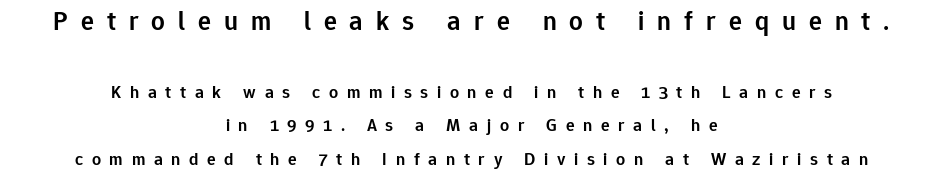
The image shows 27 px text type, upright; set centered, line spacing 1.86x, unusually wide letter spacing (+0.48 em), not underlined; the first (top) block is 1.5x larger.
